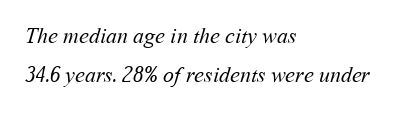
{"bold": "no", "underline": "no", "align": "left", "line_spacing_ratio": 1.77, "letter_spacing": "normal", "letter_spacing_em": 0.0, "glyph_px": 22}
